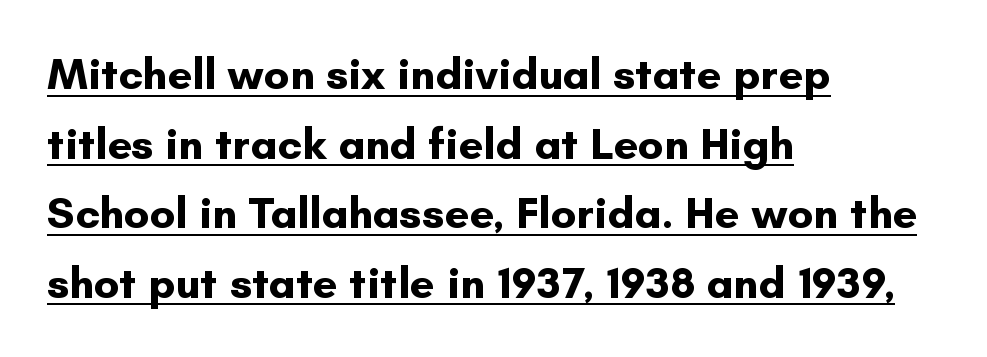
The image shows 44 px bold sans-serif type, upright; set left-aligned, normal line spacing (1.58x), normal letter spacing, underlined; low stroke contrast and a small x-height.
